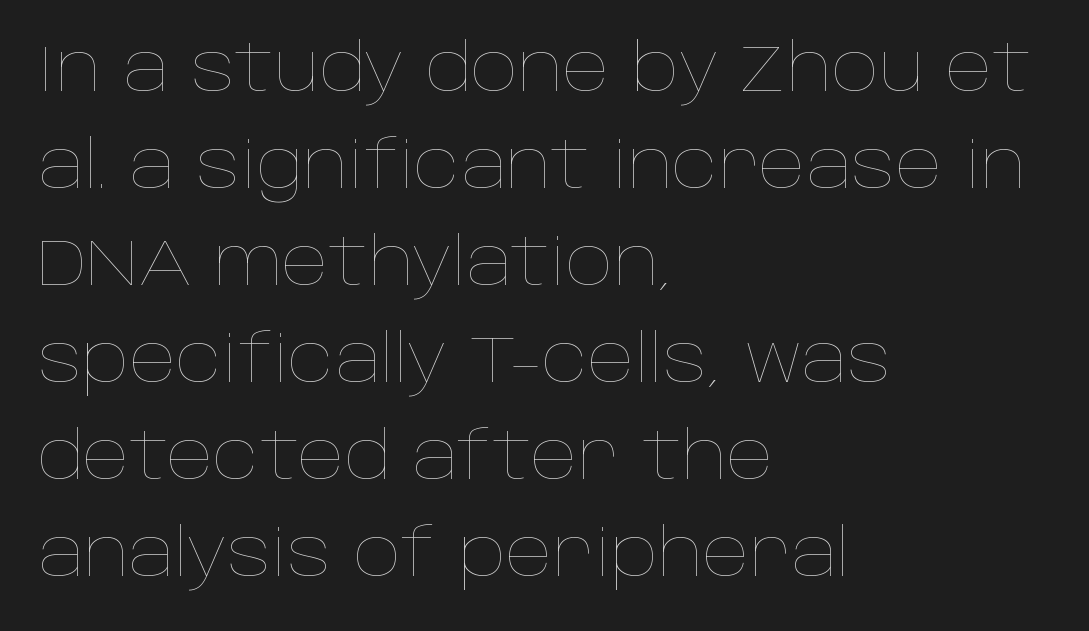
The image shows 66 px thin type, upright; set left-aligned, normal line spacing (1.47x), normal letter spacing, not underlined; low stroke contrast and a large x-height.
